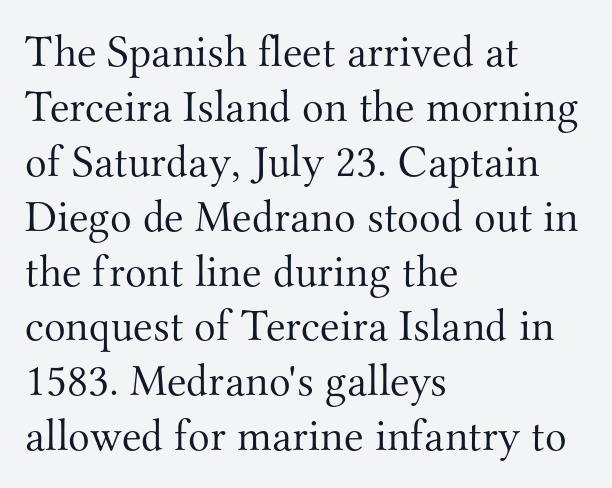
{"serif": "yes", "italic": "no", "bold": "no", "weight": "light", "width": "normal", "stroke_contrast": "medium", "x_height": "small", "monospaced": "no", "underline": "no", "align": "left", "line_spacing_ratio": 1.22, "letter_spacing": "normal", "letter_spacing_em": 0.0, "glyph_px": 45}
